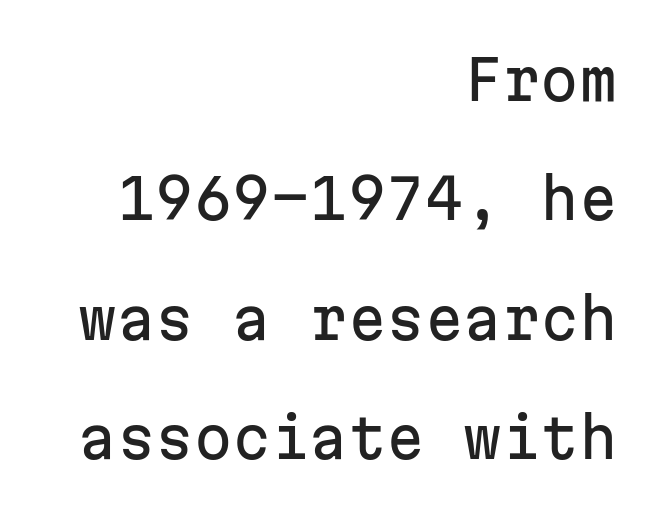
The image shows 55 px sans-serif type, upright, monospaced; set right-aligned, loose line spacing (2.17x), normal letter spacing, not underlined; low stroke contrast and a medium x-height.
